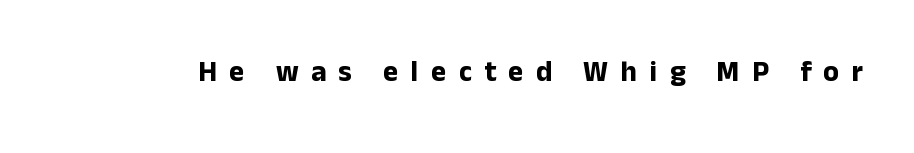
Q: Is the text bold? A: Yes.
Q: Is the text italic (slanted)? A: No, it is upright.
Q: Is the typeface a serif or a sans-serif typeface? A: Sans-serif.
Q: Is the text underlined? A: No.
Q: Is the spacing between letters normal or unusually wide? A: Unusually wide.
Q: Width (condensed, normal, or wide)? A: Normal.
Q: Stroke contrast? A: Low.
Q: x-height? A: Medium.
Q: Monospaced? A: No.
